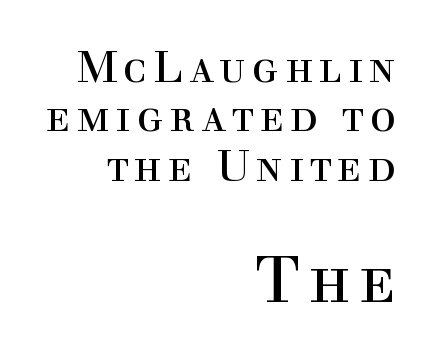
Top chunk: small. Bottom chunk: large. Decoration check: the copy has no underline. These lines stack with their right ends in a neat column. The designer dialed line spacing down below the default. Weight class: somewhere from thin through regular.
